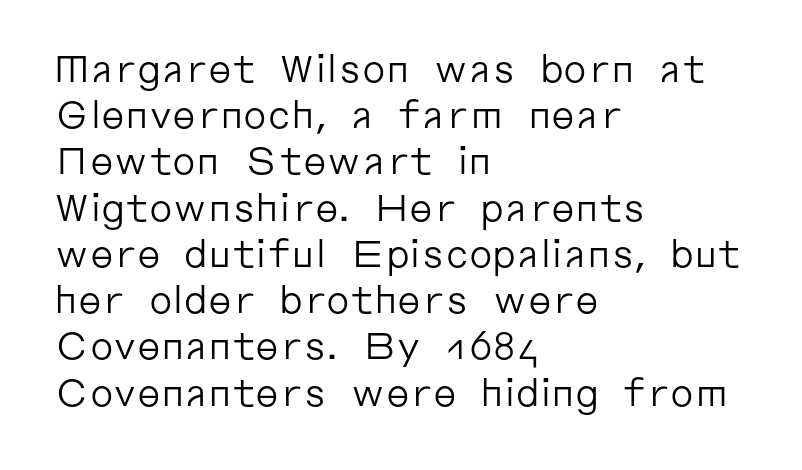
The image shows 37 px regular-weight sans-serif type, upright; set left-aligned, normal line spacing (1.25x), normal letter spacing, not underlined; low stroke contrast and a medium x-height.
